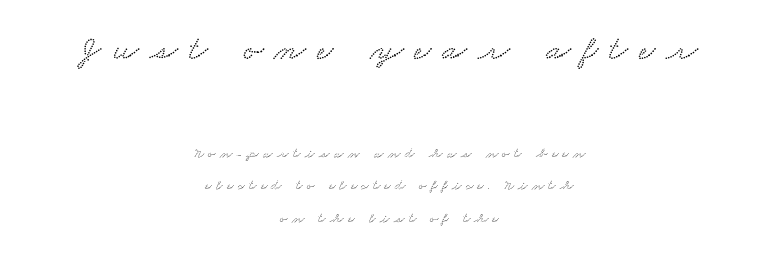
The image shows 36 px wide serif type; set centered, loose line spacing (2.33x), unusually wide letter spacing (+0.31 em), not underlined; the first (top) block is 2.57x larger; low stroke contrast and a small x-height.
